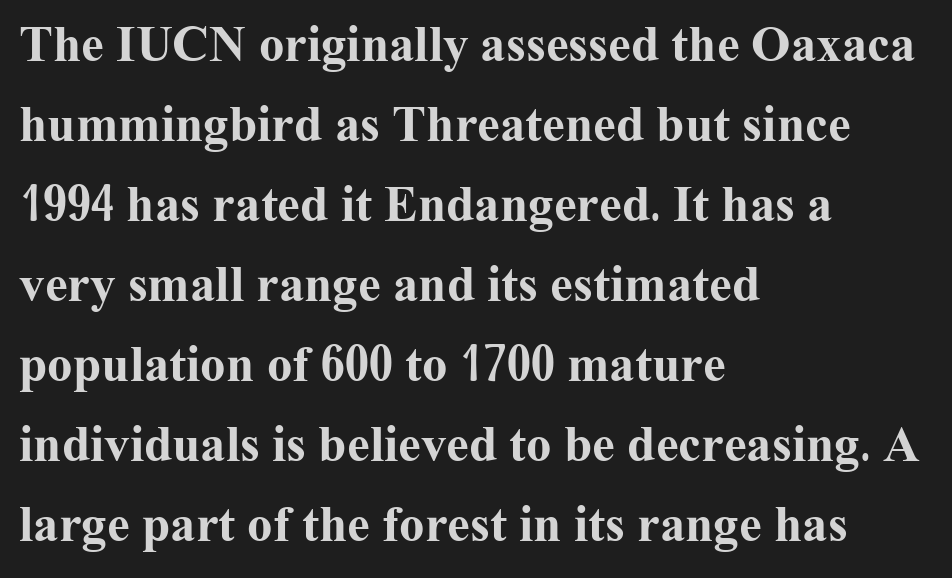
{"serif": "yes", "italic": "no", "bold": "yes", "weight": "bold", "width": "normal", "stroke_contrast": "medium", "x_height": "medium", "monospaced": "no", "underline": "no", "align": "left", "line_spacing": "normal", "line_spacing_ratio": 1.57, "letter_spacing": "normal", "letter_spacing_em": 0.0, "glyph_px": 51}
